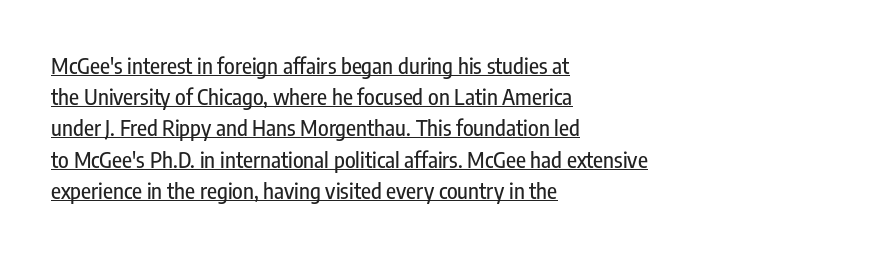
Line spacing here is normal. The glyphs are accompanied by a horizontal stroke just below them. Italic: no, the glyphs are upright roman. The rendering anchors every line to the left-hand side. Characters follow at the spacing the type designer built in.
